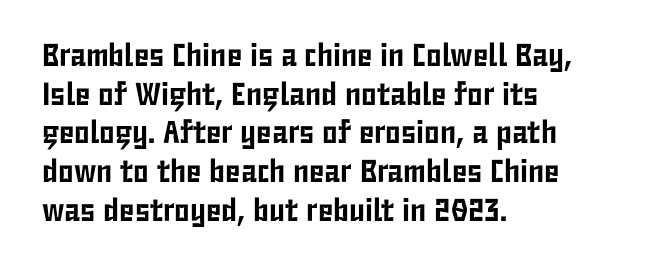
The image shows 32 px condensed sans-serif type, upright; set left-aligned, line spacing 1.21x, normal letter spacing, not underlined; low stroke contrast and a medium x-height.
